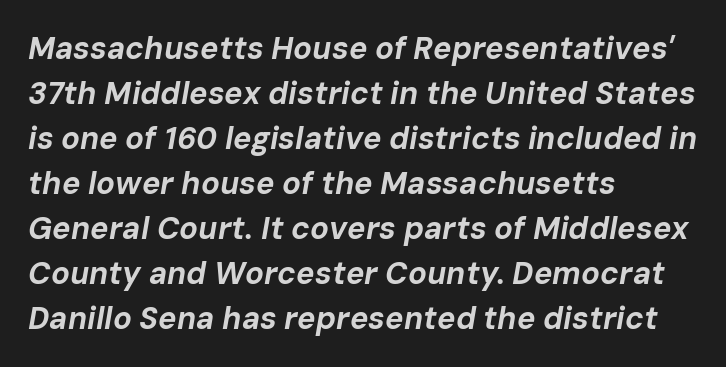
The image shows 31 px bold type, italic (leaning right); set left-aligned, normal line spacing (1.45x), normal letter spacing, not underlined; low stroke contrast and a medium x-height.
